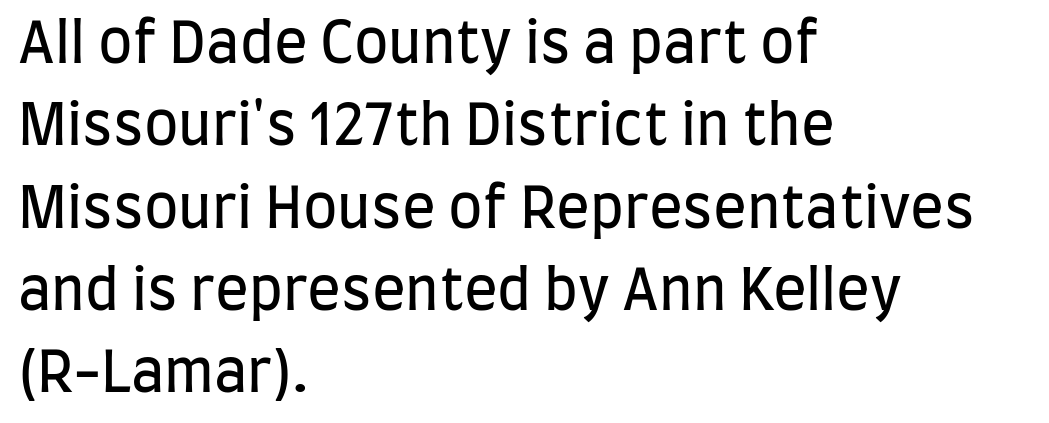
The image shows 56 px regular-weight, condensed sans-serif type, upright; set left-aligned, normal line spacing (1.47x), normal letter spacing, not underlined; low stroke contrast and a large x-height.
